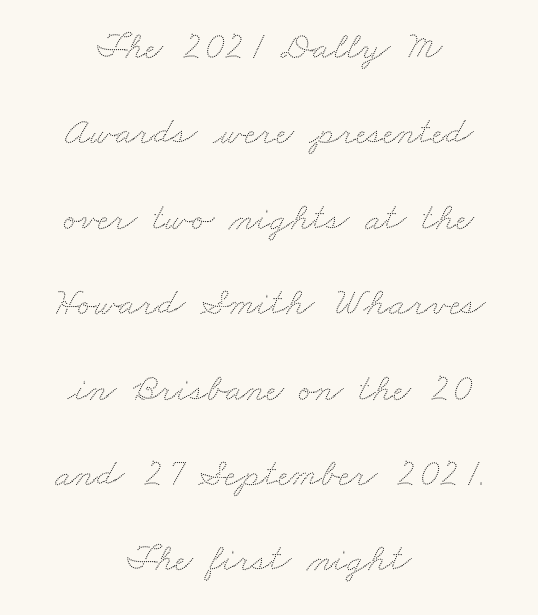
Q: Is the text underlined? A: No.
Q: How is the paragraph aligned? A: Centered.
Q: Is the spacing between letters normal or unusually wide? A: Normal.
Q: Is the spacing between lines tight, normal or loose? A: Loose.
Q: Width (condensed, normal, or wide)? A: Wide.
Q: Stroke contrast? A: Low.
Q: x-height? A: Small.
Q: Monospaced? A: No.
